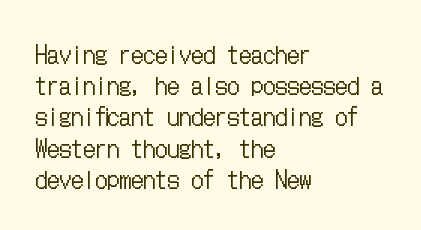
{"italic": "no", "bold": "no", "underline": "no", "align": "left", "line_spacing": "normal", "line_spacing_ratio": 1.3, "letter_spacing": "normal", "letter_spacing_em": 0.0, "glyph_px": 24}
